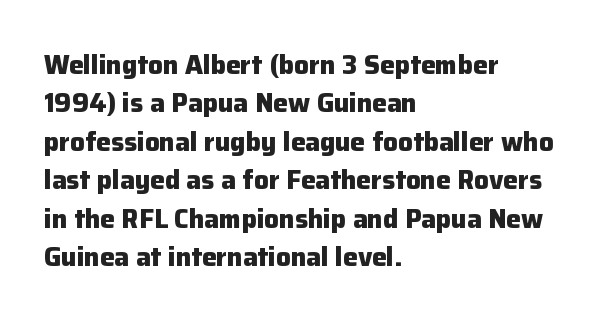
{"italic": "no", "bold": "yes", "underline": "no", "align": "left", "line_spacing": "normal", "line_spacing_ratio": 1.48, "letter_spacing": "normal", "letter_spacing_em": 0.0, "glyph_px": 26}
